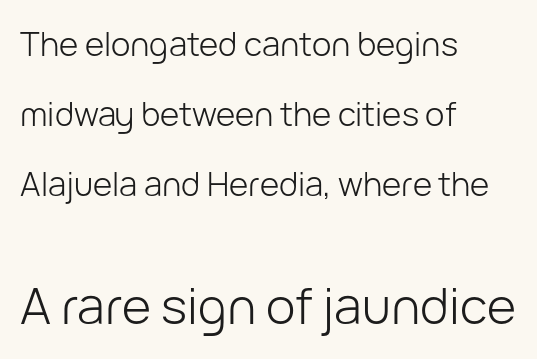
{"serif": "no", "italic": "no", "bold": "no", "weight": "light", "width": "normal", "stroke_contrast": "low", "x_height": "medium", "monospaced": "no", "underline": "no", "align": "left", "line_spacing": "loose", "line_spacing_ratio": 2.12, "letter_spacing": "normal", "letter_spacing_em": 0.0, "larger_block": "second", "size_ratio": 1.52, "glyph_px": 50}
